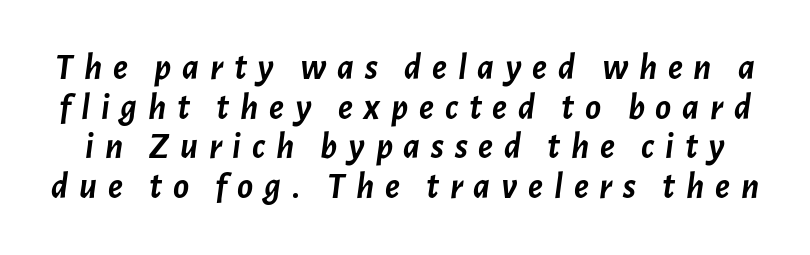
The image shows 37 px semibold type, italic (leaning right); set tight line spacing (1.07x), unusually wide letter spacing (+0.29 em), not underlined; low stroke contrast and a medium x-height.
